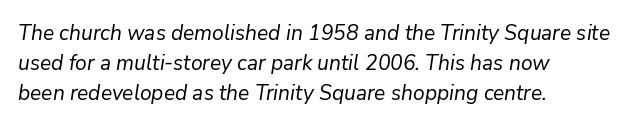
{"italic": "yes", "lean": "right", "slant_degrees": 9, "bold": "no", "underline": "no", "align": "left", "line_spacing": "normal", "line_spacing_ratio": 1.42, "letter_spacing": "normal", "letter_spacing_em": 0.0, "glyph_px": 21}
